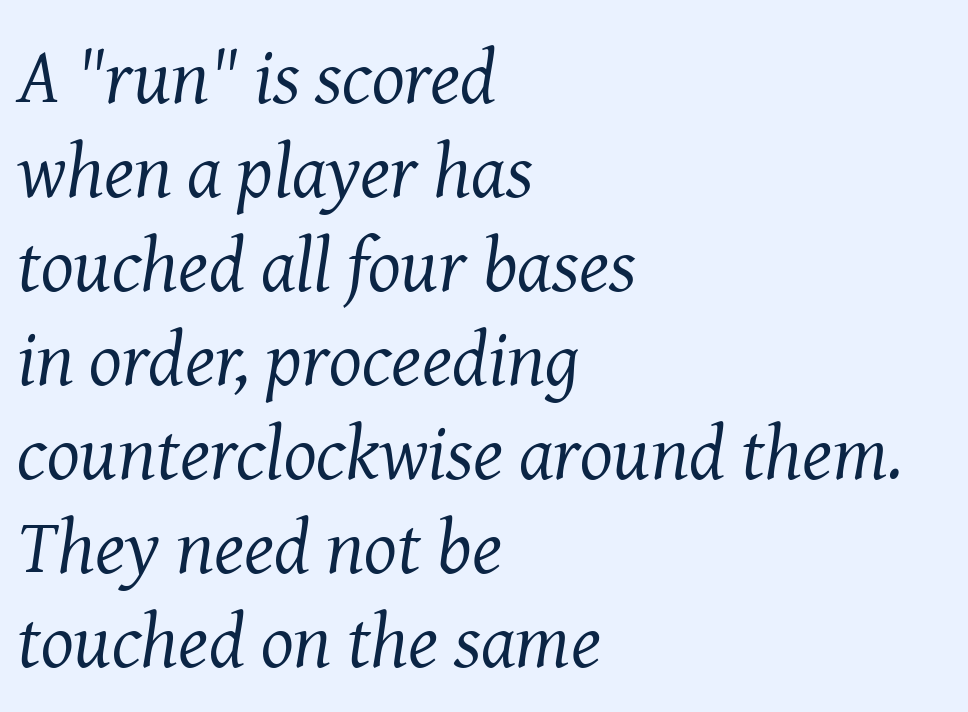
Is this a fixed-width face? No — the glyphs have proportional, varying widths. There's an unmistakable incline to the writing here. Horizontally, the lines are justified to the leading edge only. This rendering features lettering with no underline. This sample uses plain, unmodified letter spacing.
